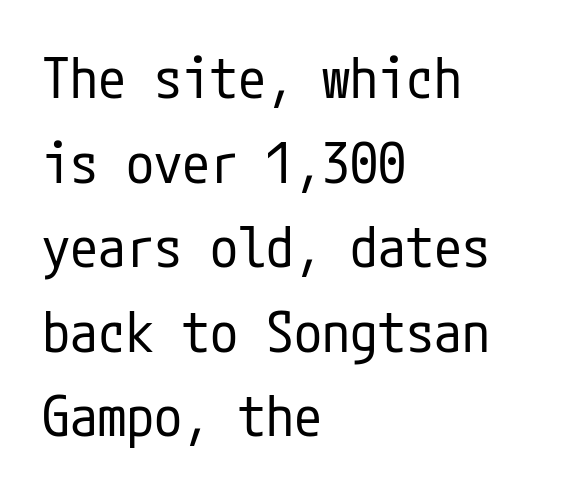
{"serif": "no", "italic": "no", "bold": "no", "weight": "regular", "width": "condensed", "stroke_contrast": "low", "x_height": "medium", "underline": "no", "align": "left", "line_spacing": "normal", "line_spacing_ratio": 1.51, "letter_spacing": "normal", "letter_spacing_em": 0.0, "glyph_px": 56}
